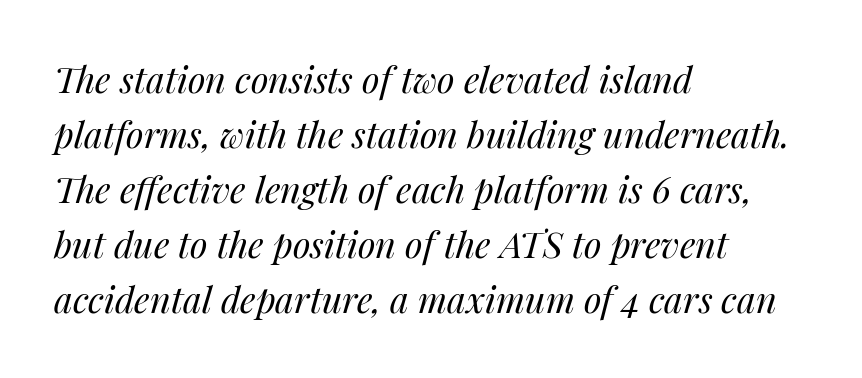
{"italic": "yes", "lean": "right", "slant_degrees": 14, "bold": "no", "weight": "regular", "width": "normal", "stroke_contrast": "medium", "x_height": "medium", "monospaced": "no", "underline": "no", "align": "left", "line_spacing": "normal", "line_spacing_ratio": 1.53, "letter_spacing": "normal", "letter_spacing_em": 0.0, "glyph_px": 36}
